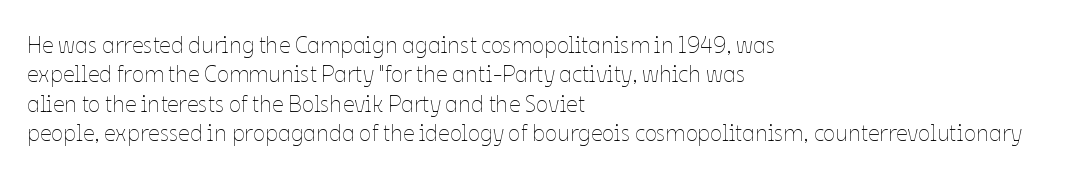
Q: Is the text bold? A: No.
Q: Is the text italic (slanted)? A: No, it is upright.
Q: Is the text underlined? A: No.
Q: How is the paragraph aligned? A: Left-aligned.
Q: Is the spacing between letters normal or unusually wide? A: Normal.
Q: Is the spacing between lines tight, normal or loose? A: Normal.
